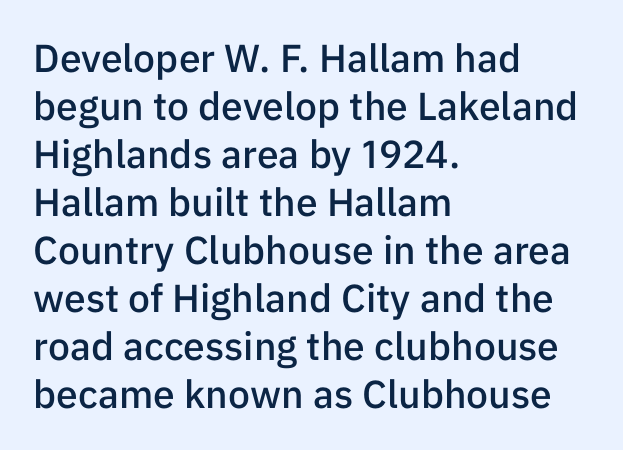
Varying glyph widths throughout — classic text-font behaviour. Caption: semibold face, moderately heavy strokes. The gaps between neighbouring characters are ordinary and unremarkable. Check under the words: just untouched page. The typography opts for an upright posture over an oblique one.
